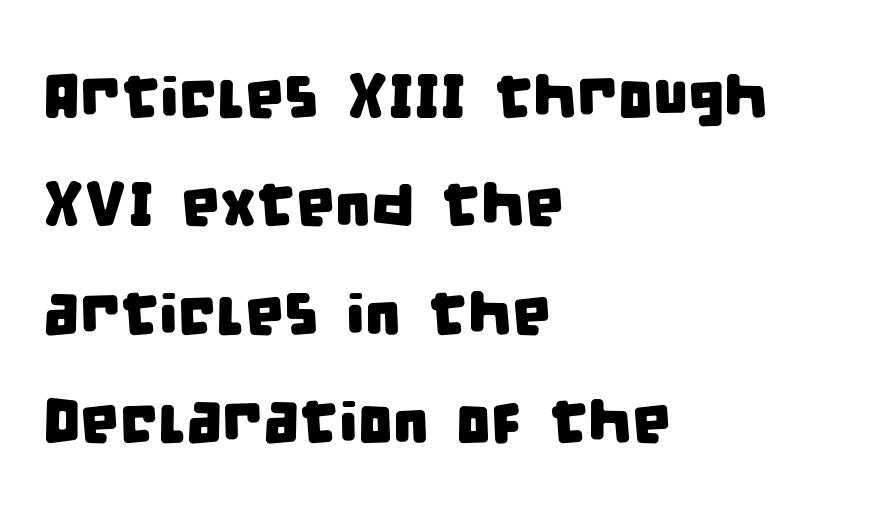
The image shows 62 px condensed sans-serif type; set left-aligned, line spacing 1.75x, normal letter spacing, not underlined; low stroke contrast and a large x-height.
